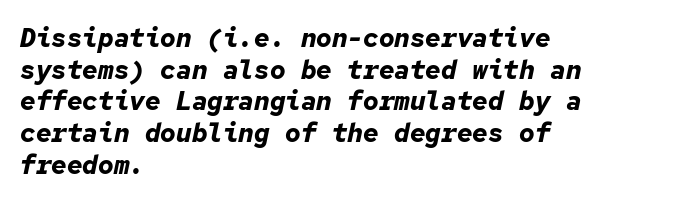
The image shows 26 px bold type, italic (leaning right); set left-aligned, line spacing 1.22x, normal letter spacing, not underlined.
